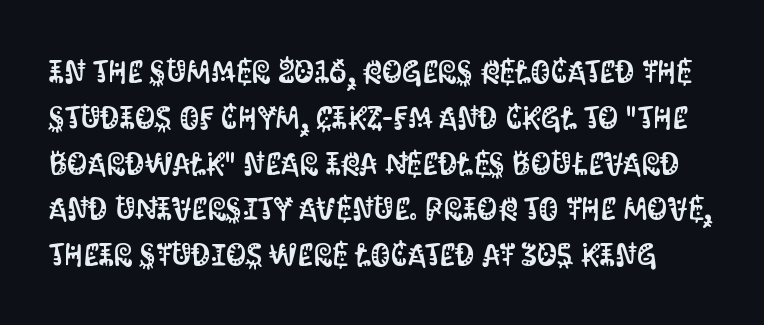
The image shows 32 px condensed sans-serif type, upright; set normal line spacing (1.43x), normal letter spacing, not underlined; medium stroke contrast and a large x-height.
